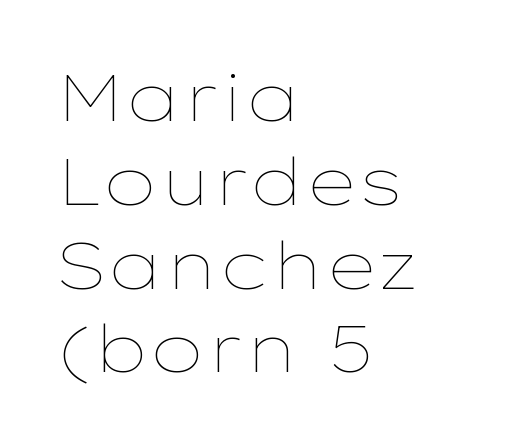
Counters stay open thanks to moderate or lighter strokes. Rows of type keep a routine distance in the vertical direction. Here the glyphs are tracked normally, forming tight word shapes. Visually the block forms a straight wall on the left and a jagged coastline on the right. This sample has the flowing, uneven cadence of proportional lettering. Words float on clear page, feet unadorned.
